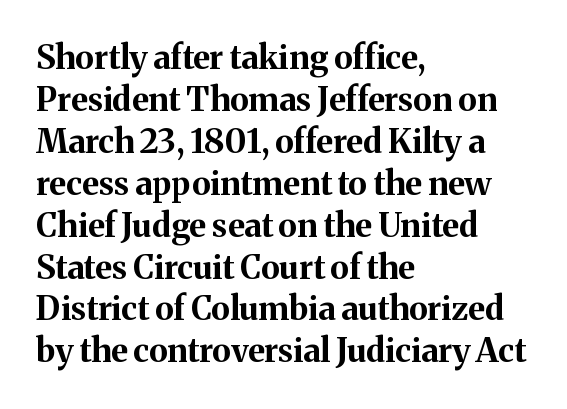
Q: Is the text bold? A: Yes.
Q: Is the text italic (slanted)? A: No, it is upright.
Q: Is the typeface a serif or a sans-serif typeface? A: Serif.
Q: Is the text underlined? A: No.
Q: How is the paragraph aligned? A: Left-aligned.
Q: Is the spacing between letters normal or unusually wide? A: Normal.
Q: Is the spacing between lines tight, normal or loose? A: Normal.
Q: Width (condensed, normal, or wide)? A: Normal.
Q: Stroke contrast? A: Medium.
Q: x-height? A: Medium.
Q: Monospaced? A: No.
